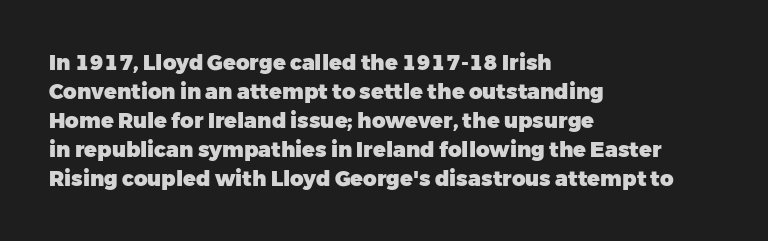
Q: Is the text bold? A: Yes.
Q: Is the text italic (slanted)? A: No, it is upright.
Q: Is the text underlined? A: No.
Q: How is the paragraph aligned? A: Left-aligned.
Q: Is the spacing between letters normal or unusually wide? A: Normal.
Q: Is the spacing between lines tight, normal or loose? A: Normal.
